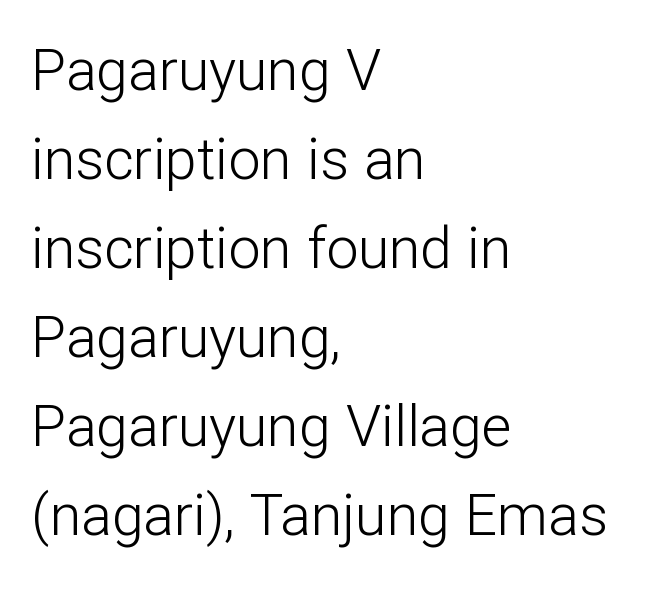
The image shows 57 px light sans-serif type, upright; set left-aligned, normal line spacing (1.56x), normal letter spacing, not underlined; low stroke contrast and a medium x-height.
